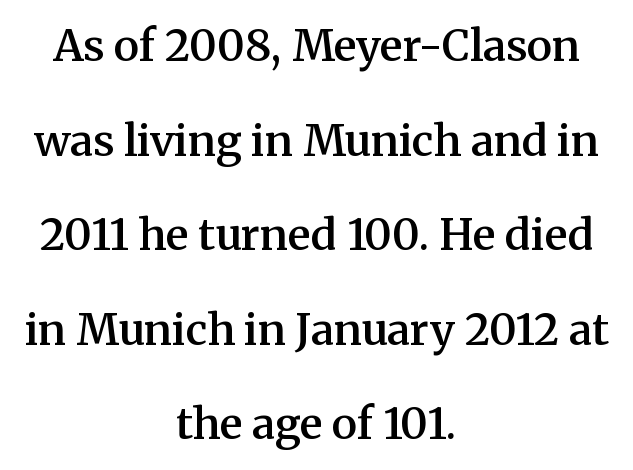
Words appear dense and cohesive because spacing is normal. The space between consecutive lines is lavish. Tall strokes in this sample are plumb rather than angled. Lines of text with bare space underneath. The strokes are fattened partway — semibold, not bold.
